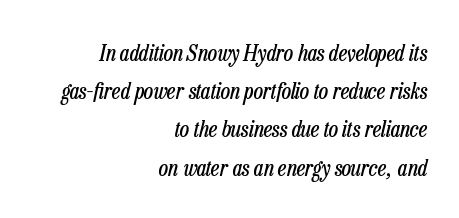
Q: Is the text bold? A: No.
Q: Is the text italic (slanted)? A: Yes, it leans right by about 13 degrees.
Q: Is the text underlined? A: No.
Q: How is the paragraph aligned? A: Right-aligned.
Q: Is the spacing between letters normal or unusually wide? A: Normal.
Q: Is the spacing between lines tight, normal or loose? A: Normal.
